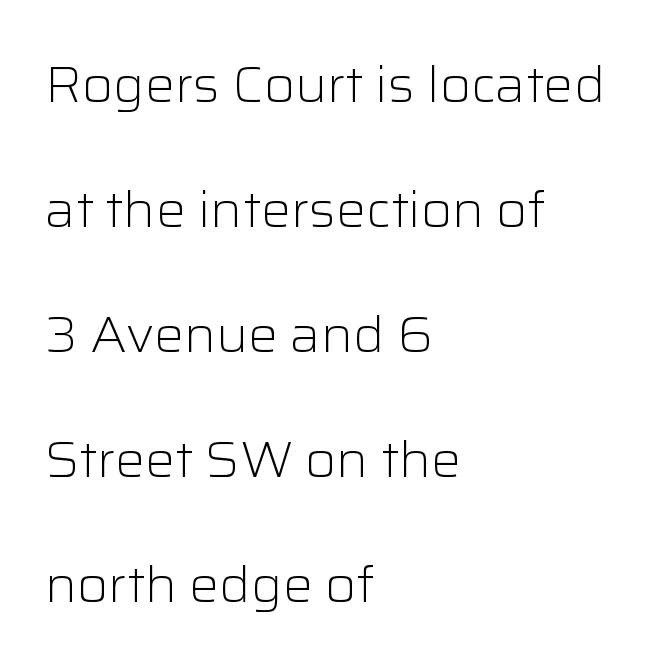
The image shows 50 px light sans-serif type, upright; set left-aligned, loose line spacing (2.5x), normal letter spacing, not underlined; low stroke contrast and a medium x-height.
